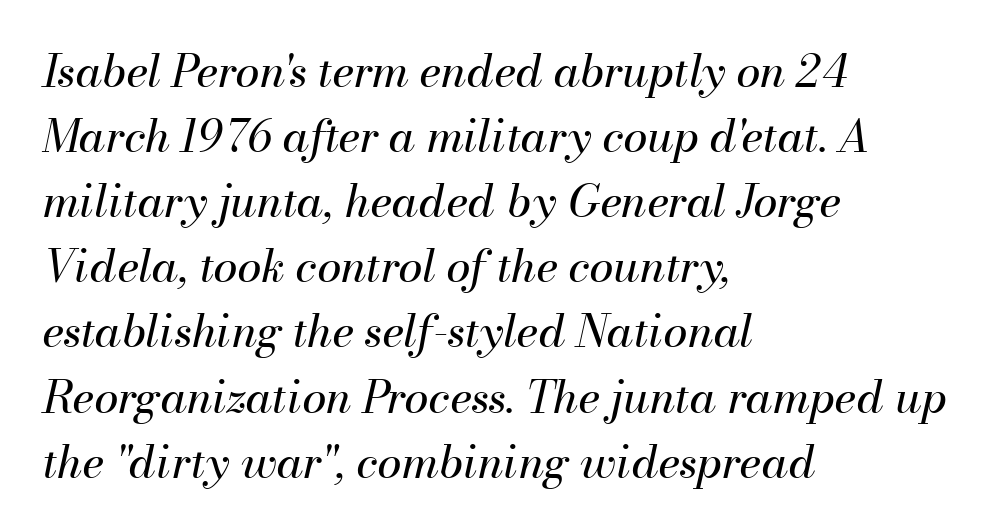
Q: Is the text bold? A: No.
Q: Is the text italic (slanted)? A: Yes, it leans right by about 13 degrees.
Q: Is the text underlined? A: No.
Q: How is the paragraph aligned? A: Left-aligned.
Q: Is the spacing between letters normal or unusually wide? A: Normal.
Q: Is the spacing between lines tight, normal or loose? A: Normal.
Q: Width (condensed, normal, or wide)? A: Normal.
Q: Stroke contrast? A: Medium.
Q: x-height? A: Small.
Q: Monospaced? A: No.
